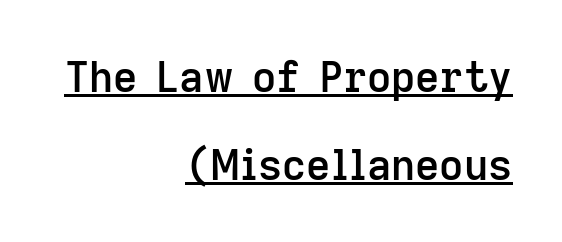
{"serif": "no", "italic": "no", "bold": "semi", "weight": "semibold", "width": "normal", "stroke_contrast": "low", "x_height": "medium", "monospaced": "no", "underline": "yes", "align": "right", "line_spacing": "loose", "line_spacing_ratio": 2.09, "letter_spacing": "normal", "letter_spacing_em": 0.0, "glyph_px": 42}
